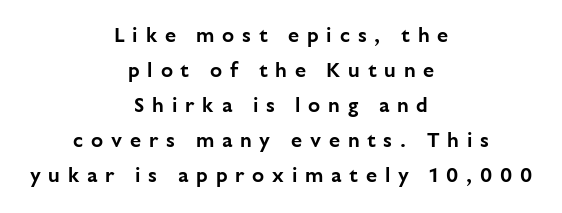
{"italic": "no", "underline": "no", "align": "center", "line_spacing_ratio": 1.75, "letter_spacing": "wide", "letter_spacing_em": 0.39, "glyph_px": 20}
